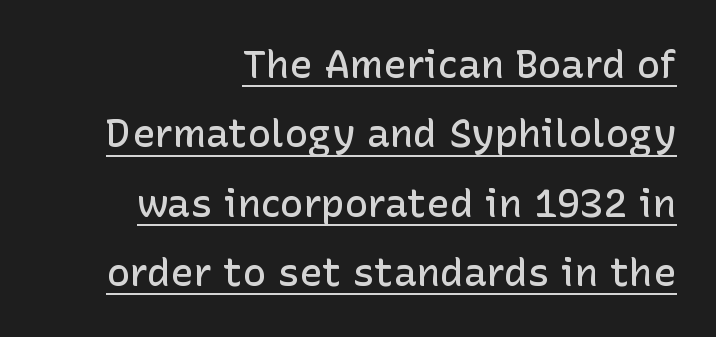
The paragraph has a hard right edge and a soft left edge. This sample uses plain, unmodified letter spacing. When letters stand straight like this, we call the style roman or upright. These lines are rendered in a variable-pitch font. The face used here is a sans, in the tradition of grotesques and geometrics. A semibold gives these letters moderate extra thickness, short of bold.
